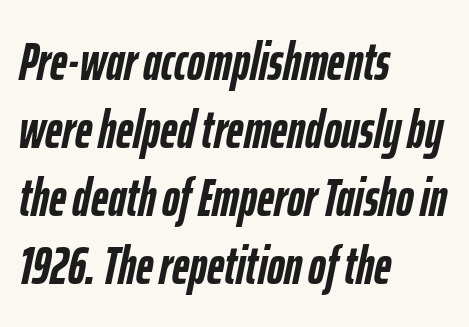
Q: Is the text bold? A: Yes.
Q: Is the text italic (slanted)? A: Yes, it leans right by about 12 degrees.
Q: Is the text underlined? A: No.
Q: How is the paragraph aligned? A: Left-aligned.
Q: Is the spacing between letters normal or unusually wide? A: Normal.
Q: Is the spacing between lines tight, normal or loose? A: Normal.
Q: Width (condensed, normal, or wide)? A: Condensed.
Q: Stroke contrast? A: Low.
Q: x-height? A: Medium.
Q: Monospaced? A: No.
